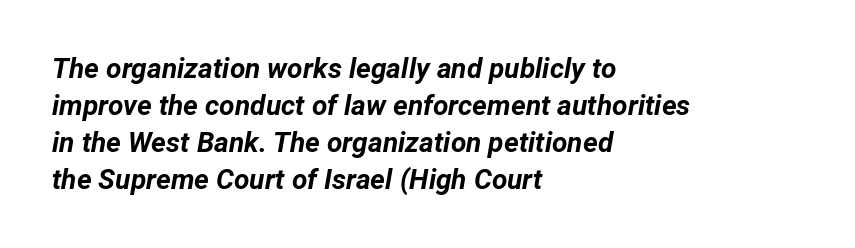
Notice how descenders clear the ascenders below comfortably — that's standard leading. The rendering anchors every line to the left-hand side. Here the glyphs are tracked normally, forming tight word shapes. Pretty heavy lettering here — definitely bold.
